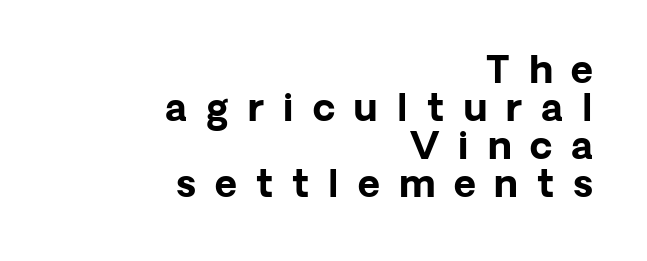
This sample has the flowing, uneven cadence of proportional lettering. The passage shown is typeset with a sans-serif family. The strokes are fattened all the way to bold. The type is letterspaced generously, with wide tracking. In CSS terms this would be text-align: right. One glance says dense: line gaps are narrower than usual.
